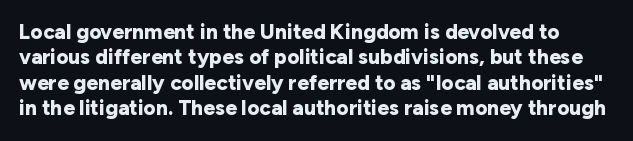
A typesetter would call this zero additional tracking. The lettering stays uniformly vertical, giving the passage a roman look. Lines of text with bare space underneath. Caption: bold face, heavy strokes.
